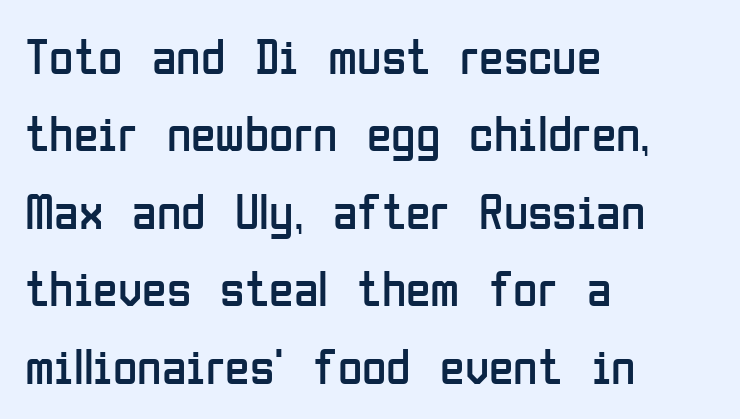
Q: Is the text bold? A: No.
Q: Is the text italic (slanted)? A: No, it is upright.
Q: Is the typeface a serif or a sans-serif typeface? A: Sans-serif.
Q: Is the text underlined? A: No.
Q: How is the paragraph aligned? A: Left-aligned.
Q: Is the spacing between letters normal or unusually wide? A: Normal.
Q: Is the spacing between lines tight, normal or loose? A: Normal.
Q: Width (condensed, normal, or wide)? A: Condensed.
Q: Stroke contrast? A: Low.
Q: x-height? A: Medium.
Q: Monospaced? A: No.
